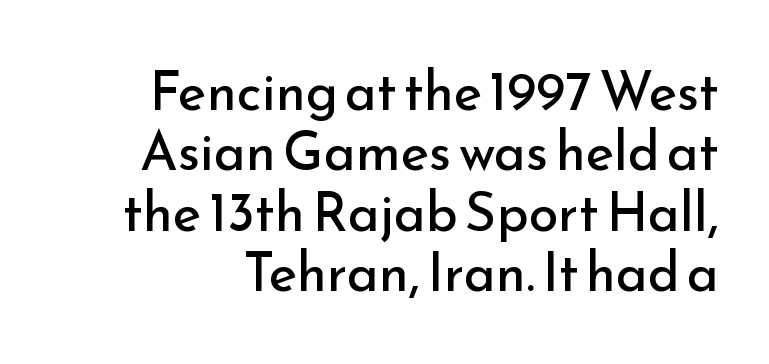
The image shows 54 px regular-weight sans-serif type, upright; set tight line spacing (1.12x), normal letter spacing, not underlined; low stroke contrast and a small x-height.
